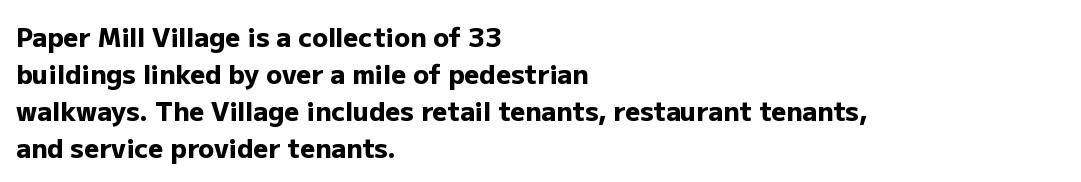
Q: Is the text bold? A: Yes.
Q: Is the text italic (slanted)? A: No, it is upright.
Q: Is the text underlined? A: No.
Q: How is the paragraph aligned? A: Left-aligned.
Q: Is the spacing between letters normal or unusually wide? A: Normal.
Q: Is the spacing between lines tight, normal or loose? A: Normal.
